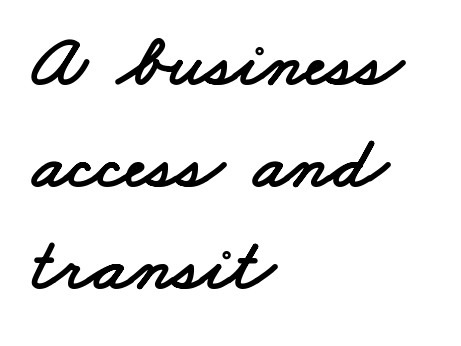
The image shows 75 px wide sans-serif type; set left-aligned, normal line spacing (1.36x), normal letter spacing, not underlined; low stroke contrast and a small x-height.
